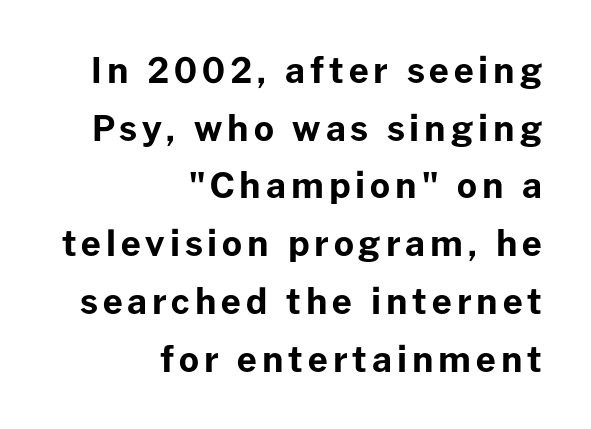
Q: Is the text bold? A: Yes.
Q: Is the text italic (slanted)? A: No, it is upright.
Q: Is the typeface a serif or a sans-serif typeface? A: Sans-serif.
Q: Is the text underlined? A: No.
Q: How is the paragraph aligned? A: Right-aligned.
Q: Is the spacing between lines tight, normal or loose? A: Normal.
Q: Width (condensed, normal, or wide)? A: Normal.
Q: Stroke contrast? A: Low.
Q: x-height? A: Medium.
Q: Monospaced? A: No.
